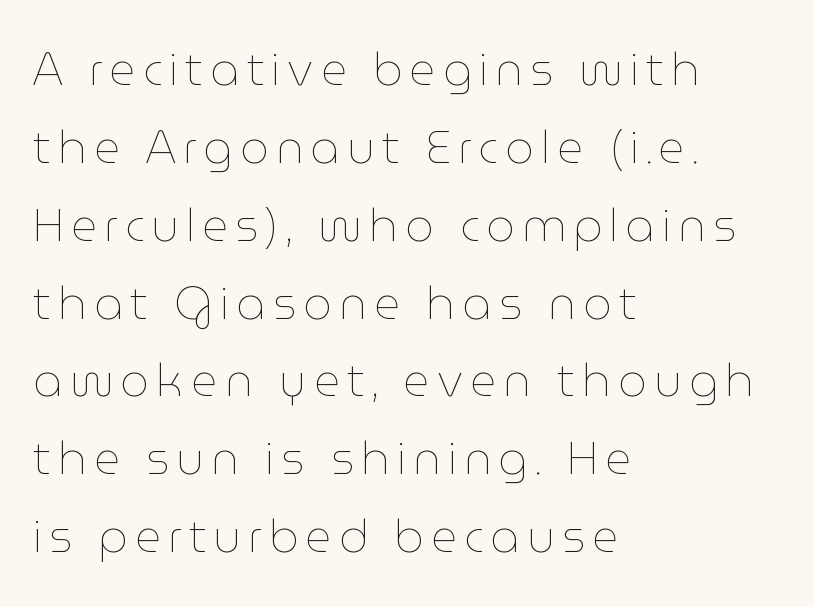
The letters stand upright; this is a roman face. Each line starts at the same left margin while the right side varies. Ink coverage per letter is moderate at most. Words float on clear page, feet unadorned. Think of a printed novel: that variable character pitch is what you see here.
